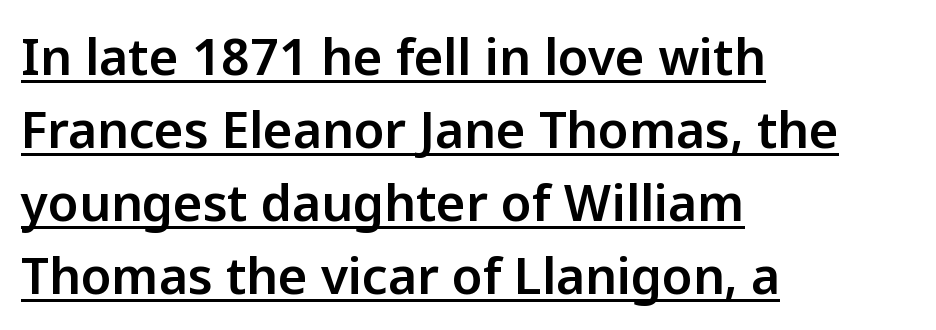
{"serif": "no", "italic": "no", "width": "normal", "stroke_contrast": "low", "x_height": "medium", "monospaced": "no", "underline": "yes", "align": "left", "line_spacing": "normal", "line_spacing_ratio": 1.46, "letter_spacing": "normal", "letter_spacing_em": 0.0, "glyph_px": 50}
